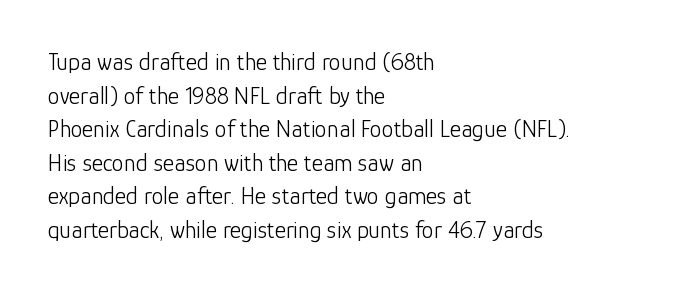
The image shows 24 px text type, upright; set left-aligned, normal line spacing (1.4x), normal letter spacing, not underlined.
